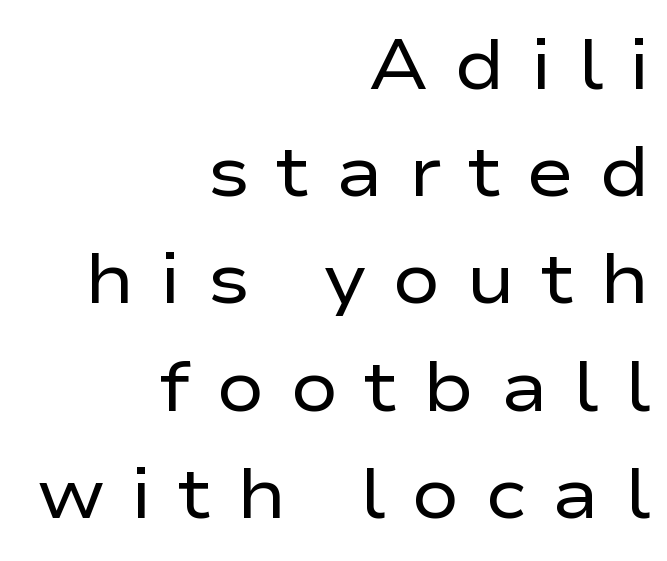
{"serif": "no", "italic": "no", "bold": "no", "weight": "regular", "width": "wide", "stroke_contrast": "low", "x_height": "medium", "monospaced": "no", "underline": "no", "align": "right", "line_spacing": "normal", "line_spacing_ratio": 1.51, "letter_spacing": "wide", "letter_spacing_em": 0.36, "glyph_px": 71}
